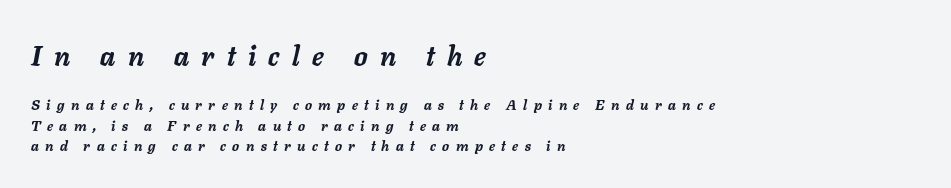
{"italic": "yes", "lean": "right", "slant_degrees": 11, "bold": "yes", "underline": "no", "align": "left", "line_spacing": "normal", "line_spacing_ratio": 1.47, "letter_spacing": "wide", "letter_spacing_em": 0.46, "larger_block": "first", "size_ratio": 1.93, "glyph_px": 27}
